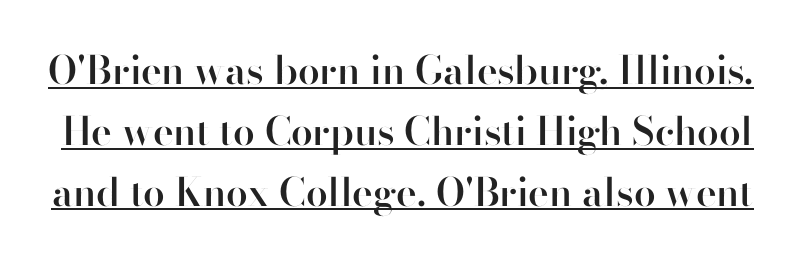
The image shows 39 px semibold sans-serif type, upright; set normal line spacing (1.56x), normal letter spacing, underlined; high stroke contrast and a small x-height.
